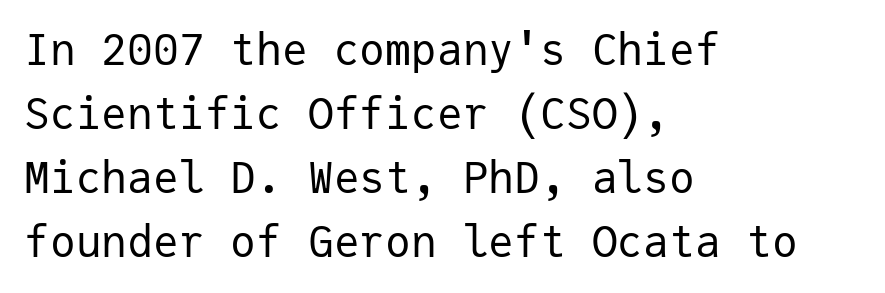
{"serif": "no", "italic": "no", "bold": "no", "weight": "regular", "width": "normal", "stroke_contrast": "low", "x_height": "medium", "monospaced": "yes", "underline": "no", "align": "left", "line_spacing": "normal", "line_spacing_ratio": 1.49, "letter_spacing": "normal", "letter_spacing_em": 0.0, "glyph_px": 43}
